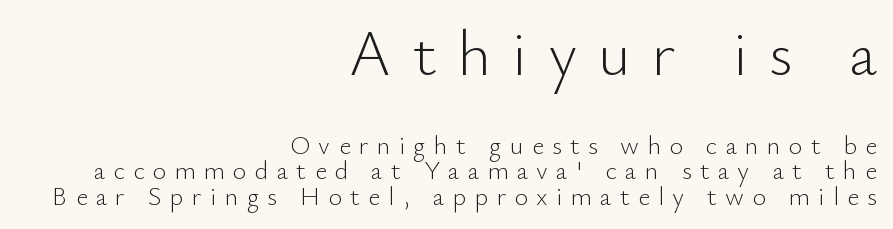
Descender tails drop into unmarked territory. The face looks like a standard text weight, possibly lighter. The earlier block is typeset at a bigger size than the later block. If you drew a line through each stem, it would be perfectly vertical. This block would grow much taller if given ordinary leading; it's compressed now. Do the characters align in a grid? No, the font is proportional.
